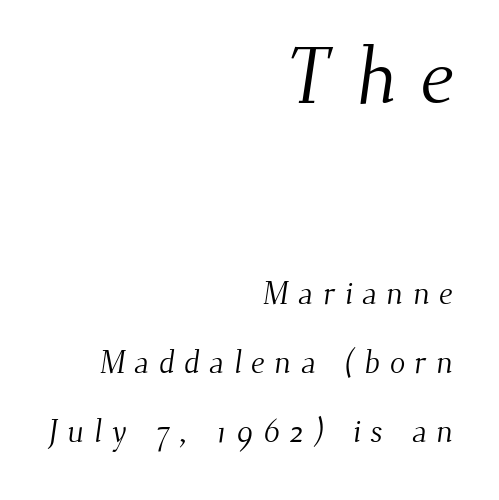
Reading down the column, the eye jumps a long way to each next line. Glance below the letters and you will spot only blank space. A typesetter would label this face a serif. Caption: face not bold, strokes unweighted.
